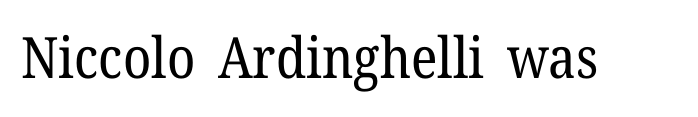
Q: Is the text bold? A: No.
Q: Is the text italic (slanted)? A: No, it is upright.
Q: Is the typeface a serif or a sans-serif typeface? A: Serif.
Q: Is the text underlined? A: No.
Q: Is the spacing between letters normal or unusually wide? A: Normal.
Q: Width (condensed, normal, or wide)? A: Normal.
Q: Stroke contrast? A: Low.
Q: x-height? A: Medium.
Q: Monospaced? A: No.
